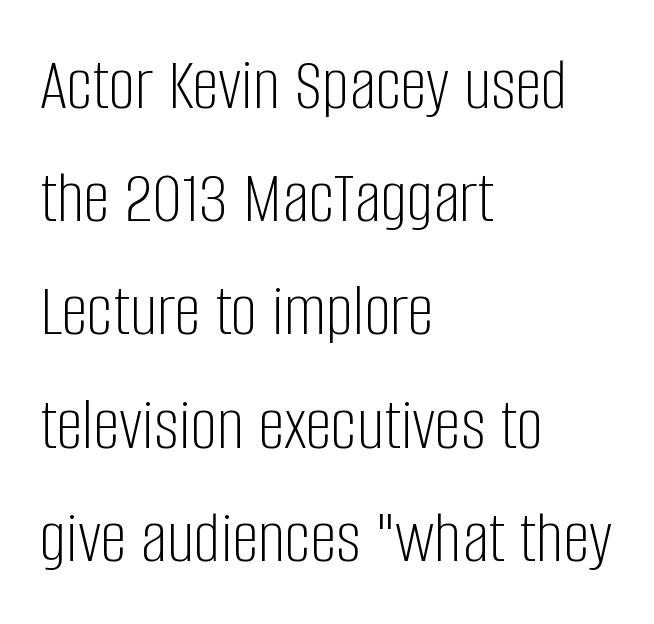
Q: Is the text bold? A: No.
Q: Is the text italic (slanted)? A: No, it is upright.
Q: Is the typeface a serif or a sans-serif typeface? A: Sans-serif.
Q: Is the text underlined? A: No.
Q: How is the paragraph aligned? A: Left-aligned.
Q: Is the spacing between letters normal or unusually wide? A: Normal.
Q: Is the spacing between lines tight, normal or loose? A: Normal.
Q: Width (condensed, normal, or wide)? A: Condensed.
Q: Stroke contrast? A: Low.
Q: x-height? A: Large.
Q: Monospaced? A: No.
